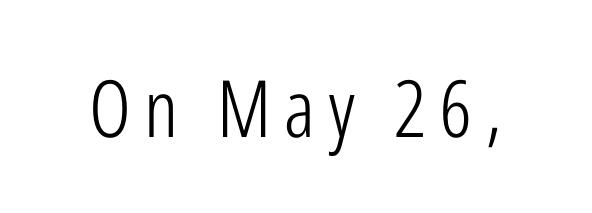
{"serif": "no", "italic": "no", "bold": "no", "weight": "light", "width": "condensed", "stroke_contrast": "low", "x_height": "medium", "monospaced": "no", "underline": "no", "glyph_px": 79}
